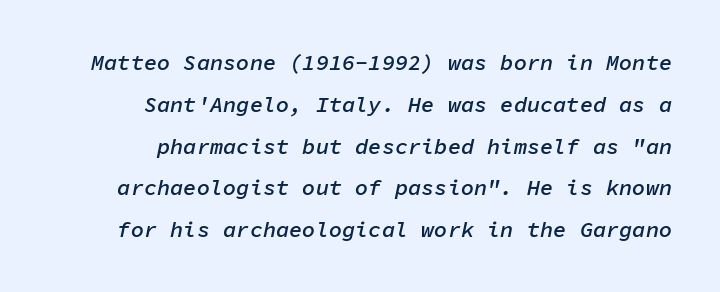
{"italic": "yes", "lean": "right", "slant_degrees": 11, "bold": "semi", "underline": "no", "align": "right", "line_spacing": "loose", "line_spacing_ratio": 1.9, "letter_spacing": "normal", "letter_spacing_em": 0.0, "glyph_px": 22}
